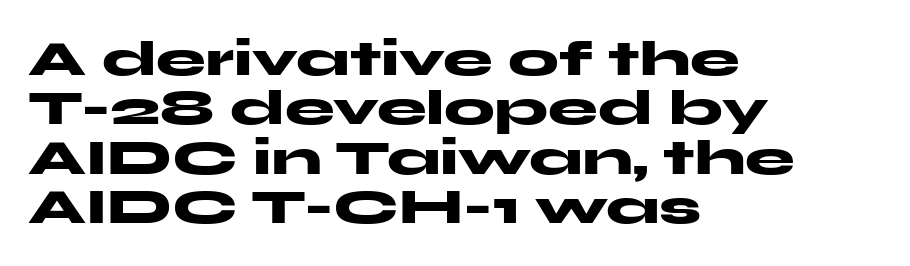
The lines are packed closely together with very little leading. This sample uses plain, unmodified letter spacing. This sample uses a sans-serif face. Pretty heavy lettering here — definitely bold. A classic flush-left, rag-right setting is used for this passage.
